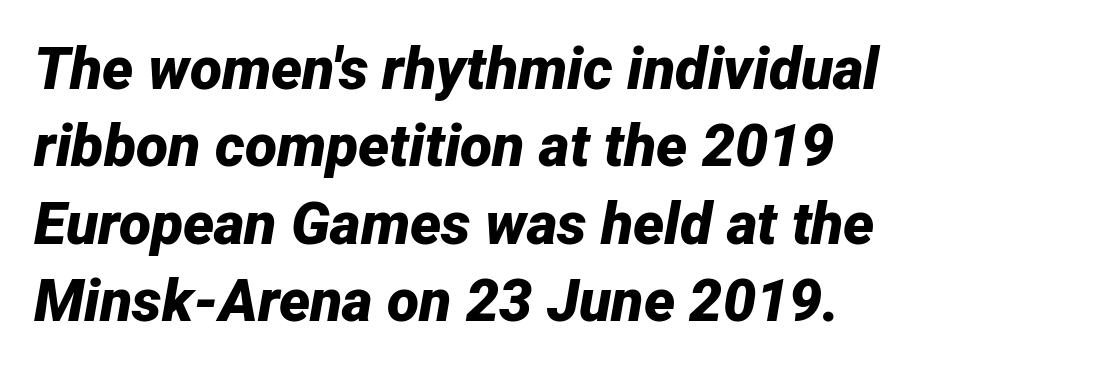
The image shows 59 px bold type, italic (leaning right); set left-aligned, normal line spacing (1.31x), normal letter spacing, not underlined; low stroke contrast and a medium x-height.
